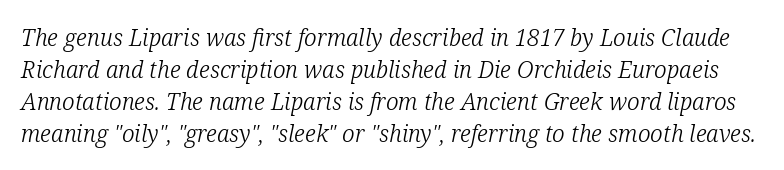
{"italic": "yes", "lean": "right", "slant_degrees": 12, "bold": "no", "underline": "no", "line_spacing": "normal", "line_spacing_ratio": 1.39, "letter_spacing": "normal", "letter_spacing_em": 0.0, "glyph_px": 23}
